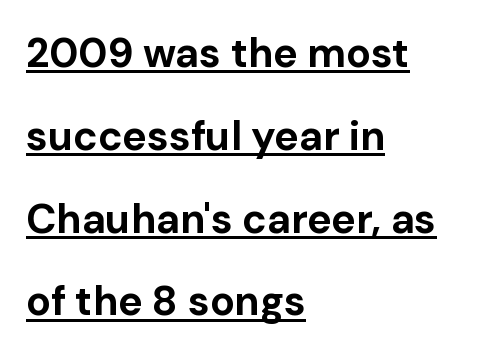
The image shows 41 px bold sans-serif type, upright; set left-aligned, loose line spacing (2.02x), normal letter spacing, underlined; low stroke contrast and a medium x-height.
